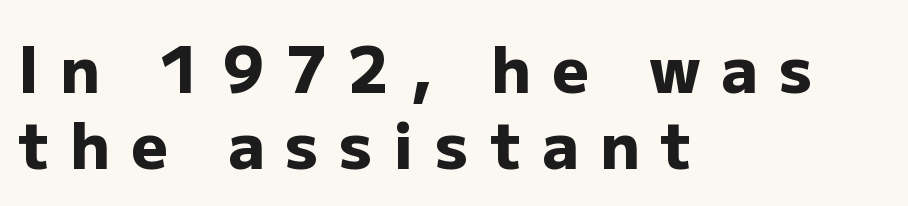
Display-style spreading of the glyphs; the letterfit is very open. This is sans-serif lettering, the kind often seen on screens and signage. These lines stack with their left ends in a neat column. The specimen omits any rule beneath the text block's lines. Heavy, bold letterforms. This sample uses an upright cut, with every glyph sitting square on the baseline.
